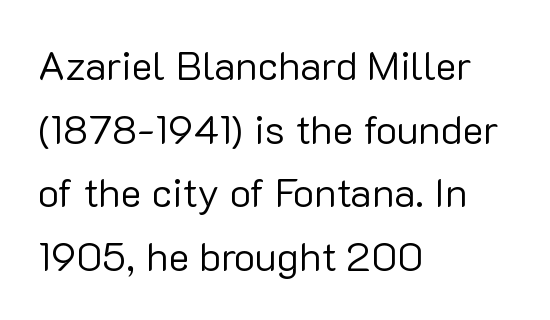
The setting favours the left margin, as ordinary paragraphs usually do. Descenders hang freely into open space. Between one letter and the next there's only the usual sliver of space. Do the letters lean? They stand straight. Stems here are at most as thick as an everyday book face.
